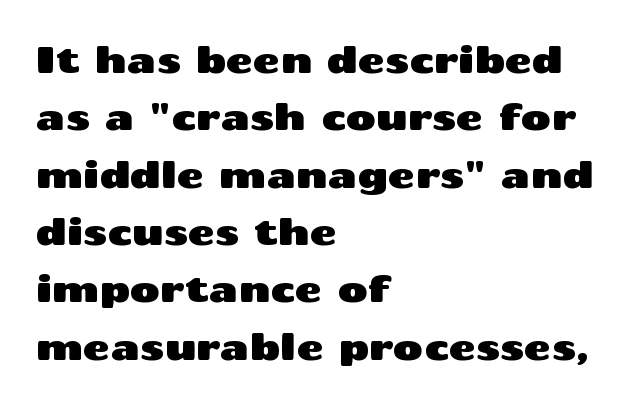
Q: Is the text italic (slanted)? A: No, it is upright.
Q: Is the typeface a serif or a sans-serif typeface? A: Sans-serif.
Q: Is the text underlined? A: No.
Q: How is the paragraph aligned? A: Left-aligned.
Q: Is the spacing between letters normal or unusually wide? A: Normal.
Q: Is the spacing between lines tight, normal or loose? A: Normal.
Q: Width (condensed, normal, or wide)? A: Wide.
Q: Stroke contrast? A: Medium.
Q: x-height? A: Medium.
Q: Monospaced? A: No.
